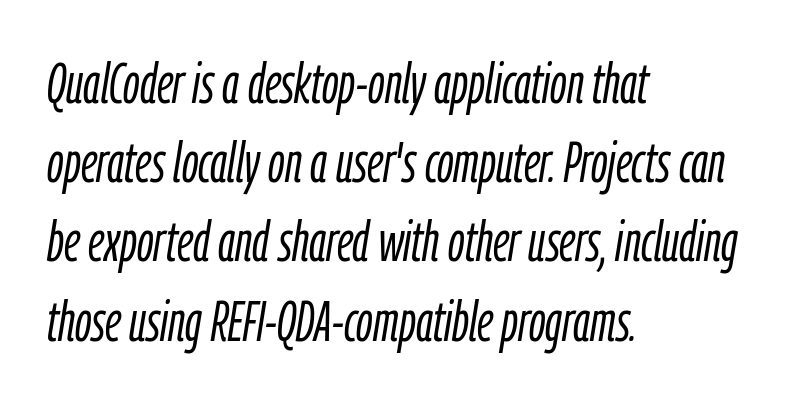
Q: Is the text bold? A: No.
Q: Is the text italic (slanted)? A: Yes, it leans right by about 9 degrees.
Q: Is the text underlined? A: No.
Q: How is the paragraph aligned? A: Left-aligned.
Q: Is the spacing between letters normal or unusually wide? A: Normal.
Q: Is the spacing between lines tight, normal or loose? A: Normal.
Q: Width (condensed, normal, or wide)? A: Condensed.
Q: Stroke contrast? A: Low.
Q: x-height? A: Medium.
Q: Monospaced? A: No.
